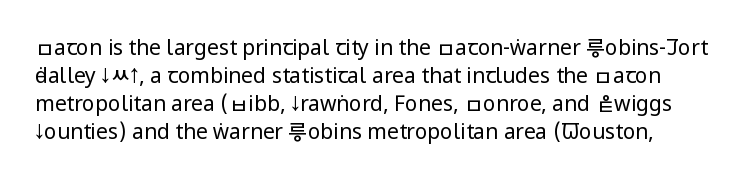
Tracking here is standard; glyphs follow each other at the usual distance. Reading down the column, the eye jumps a familiar distance to each next line. No word sits above an underline. If you drew a line through each stem, it would be perfectly vertical. Is this a heavy cut? Hardly; it is regular or lighter.
